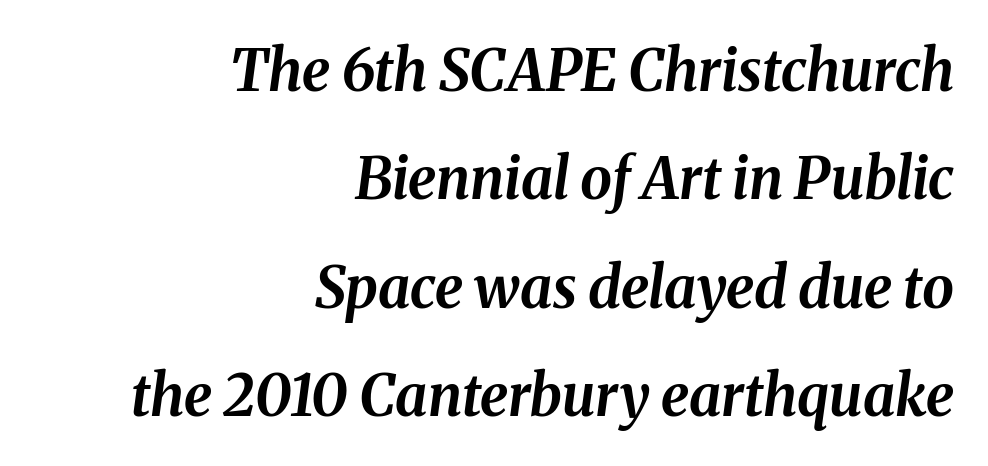
The image shows 57 px bold type, italic (leaning right); set right-aligned, loose line spacing (1.9x), normal letter spacing, not underlined; medium stroke contrast and a medium x-height.
